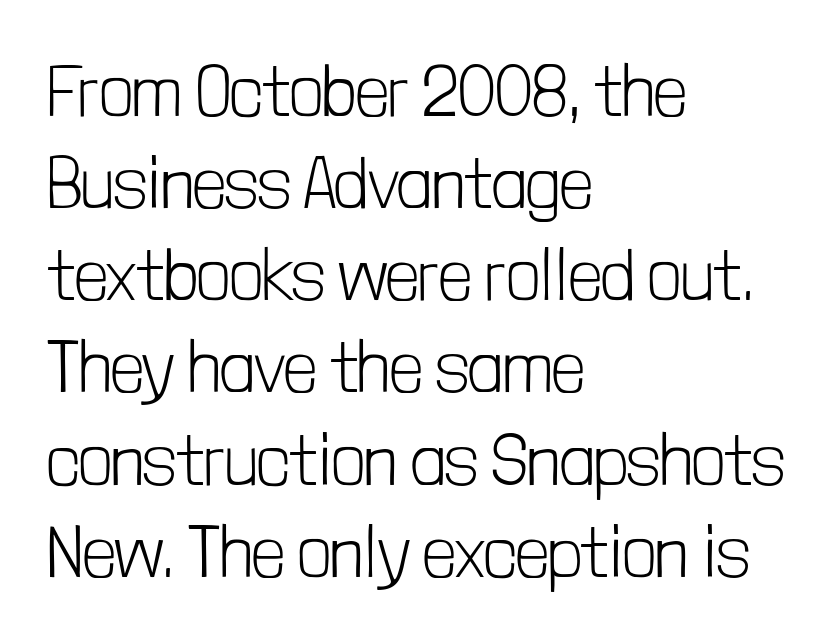
Q: Is the text bold? A: No.
Q: Is the text italic (slanted)? A: No, it is upright.
Q: Is the typeface a serif or a sans-serif typeface? A: Sans-serif.
Q: Is the text underlined? A: No.
Q: How is the paragraph aligned? A: Left-aligned.
Q: Is the spacing between letters normal or unusually wide? A: Normal.
Q: Is the spacing between lines tight, normal or loose? A: Normal.
Q: Width (condensed, normal, or wide)? A: Condensed.
Q: Stroke contrast? A: Low.
Q: x-height? A: Medium.
Q: Monospaced? A: No.
